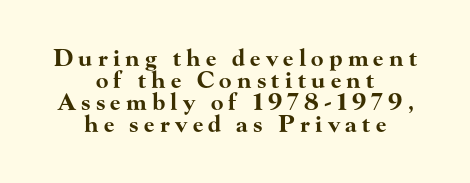
{"italic": "no", "bold": "yes", "underline": "no", "align": "center", "line_spacing": "tight", "line_spacing_ratio": 0.96, "letter_spacing": "wide", "letter_spacing_em": 0.23, "glyph_px": 23}
